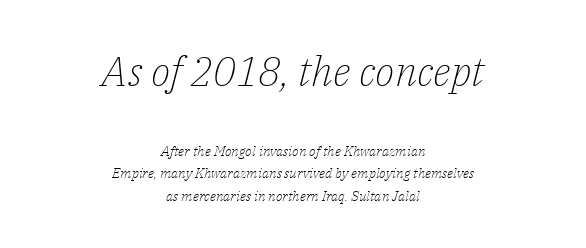
The face used here appears at its bigger size in the upper chunk. The line texture is even and compact thanks to regular tracking. Varying glyph widths throughout — classic text-font behaviour. If you measured baseline to baseline, you'd find a middling distance. The rag falls on both sides of this text block equally. Descender tails drop into unmarked territory.
